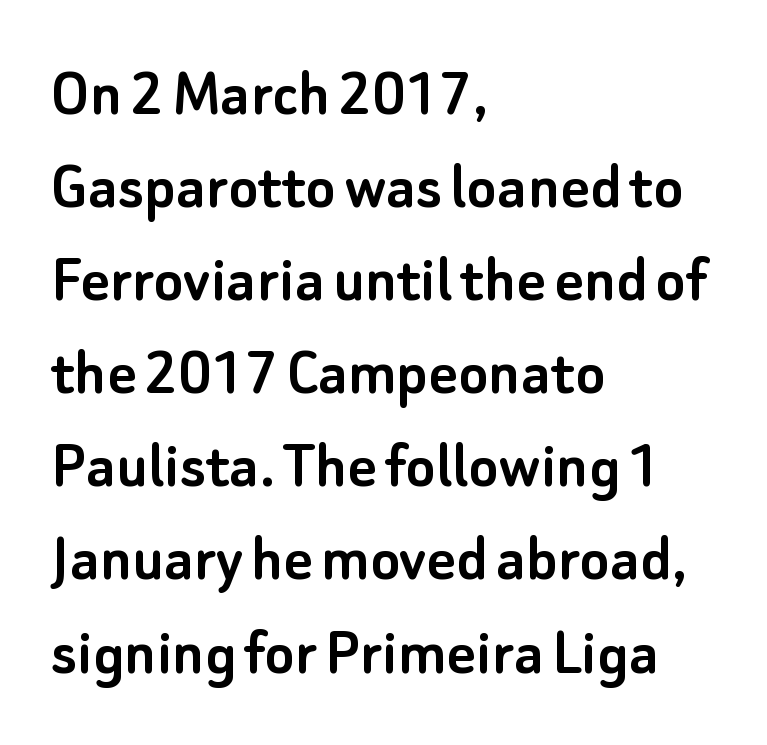
The image shows 70 px sans-serif type, upright; set left-aligned, normal line spacing (1.33x), normal letter spacing, not underlined; low stroke contrast and a small x-height.
